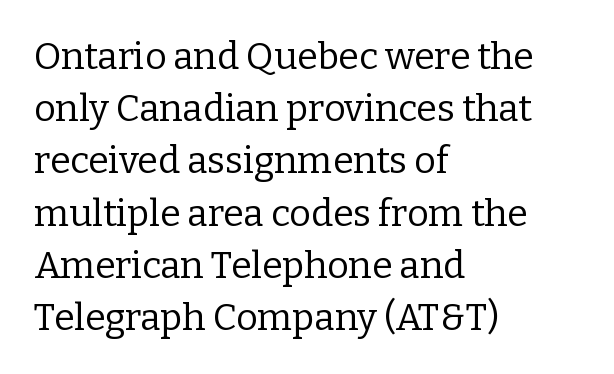
Q: Is the text bold? A: No.
Q: Is the text italic (slanted)? A: No, it is upright.
Q: Is the typeface a serif or a sans-serif typeface? A: Serif.
Q: Is the text underlined? A: No.
Q: How is the paragraph aligned? A: Left-aligned.
Q: Is the spacing between letters normal or unusually wide? A: Normal.
Q: Is the spacing between lines tight, normal or loose? A: Normal.
Q: Width (condensed, normal, or wide)? A: Normal.
Q: Stroke contrast? A: Low.
Q: x-height? A: Medium.
Q: Monospaced? A: No.
